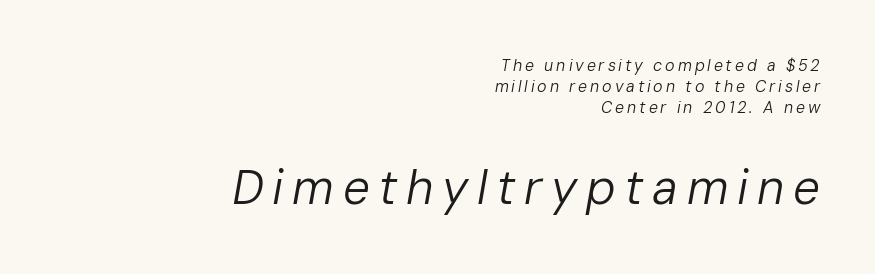
Note the varied advance widths — an 'i' is clearly narrower than an 'm'. The later block is typeset at a bigger size than the earlier block. The space between consecutive lines is moderate. Heft: none added — not bold.
